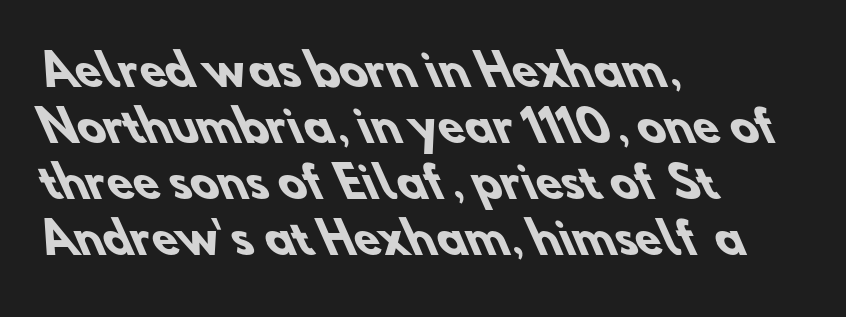
{"serif": "no", "bold": "yes", "weight": "heavy", "width": "normal", "stroke_contrast": "low", "x_height": "small", "monospaced": "no", "underline": "no", "align": "left", "line_spacing": "normal", "line_spacing_ratio": 1.33, "letter_spacing": "normal", "letter_spacing_em": 0.0, "glyph_px": 42}
